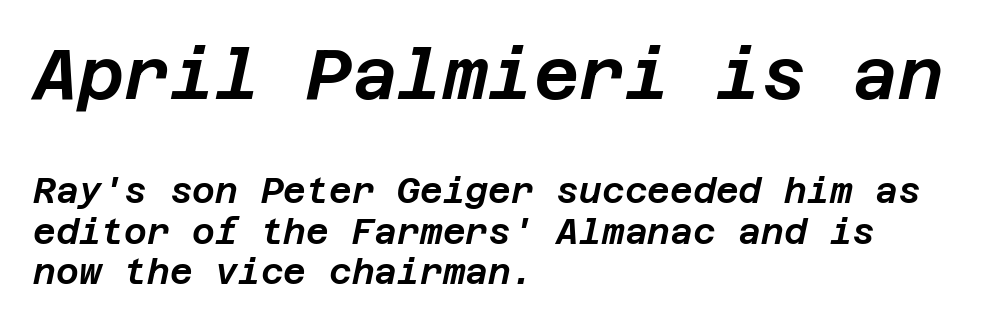
{"italic": "yes", "lean": "right", "slant_degrees": 12, "width": "normal", "stroke_contrast": "low", "x_height": "large", "underline": "no", "align": "left", "line_spacing_ratio": 1.16, "letter_spacing": "normal", "letter_spacing_em": 0.0, "larger_block": "first", "size_ratio": 2.0, "glyph_px": 70}
